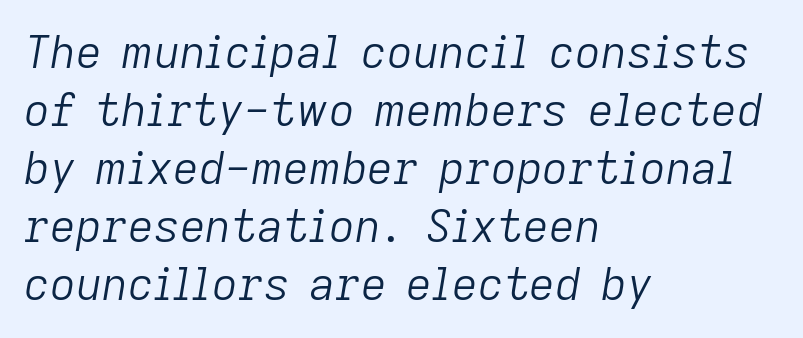
{"italic": "yes", "lean": "right", "slant_degrees": 9, "bold": "no", "weight": "light", "width": "normal", "stroke_contrast": "low", "x_height": "medium", "monospaced": "no", "underline": "no", "align": "left", "line_spacing": "normal", "line_spacing_ratio": 1.29, "letter_spacing": "normal", "letter_spacing_em": 0.0, "glyph_px": 45}
